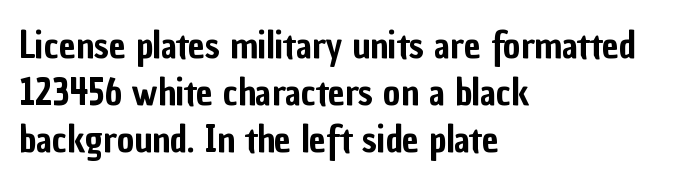
{"serif": "no", "italic": "no", "width": "condensed", "stroke_contrast": "low", "x_height": "medium", "monospaced": "no", "underline": "no", "align": "left", "line_spacing": "normal", "line_spacing_ratio": 1.27, "letter_spacing": "normal", "letter_spacing_em": 0.0, "glyph_px": 37}
